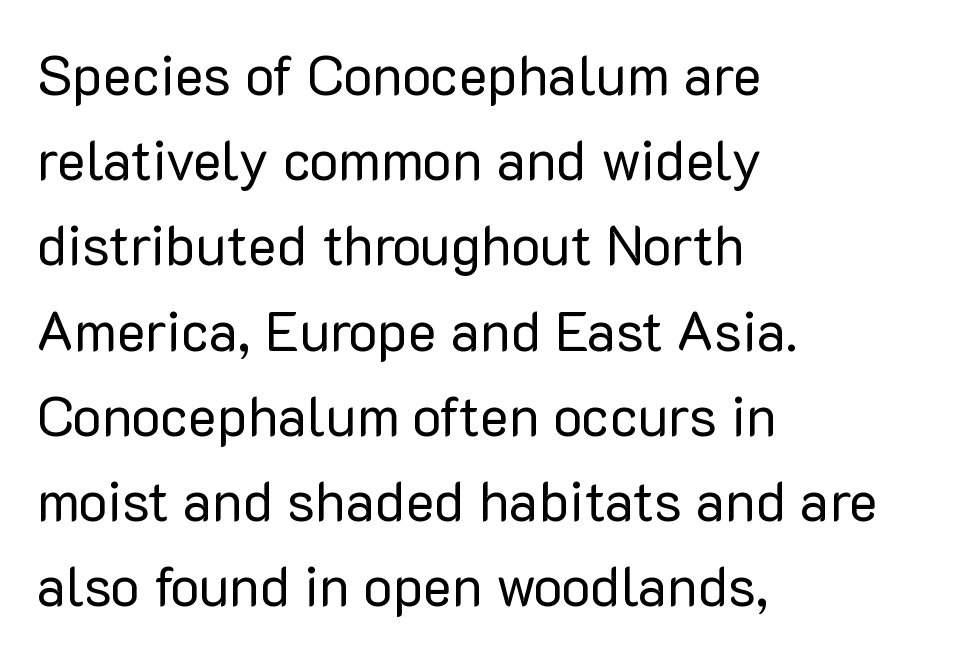
Q: Is the text bold? A: No.
Q: Is the text italic (slanted)? A: No, it is upright.
Q: Is the typeface a serif or a sans-serif typeface? A: Sans-serif.
Q: Is the text underlined? A: No.
Q: How is the paragraph aligned? A: Left-aligned.
Q: Is the spacing between letters normal or unusually wide? A: Normal.
Q: Is the spacing between lines tight, normal or loose? A: Normal.
Q: Width (condensed, normal, or wide)? A: Normal.
Q: Stroke contrast? A: Low.
Q: x-height? A: Medium.
Q: Monospaced? A: No.
